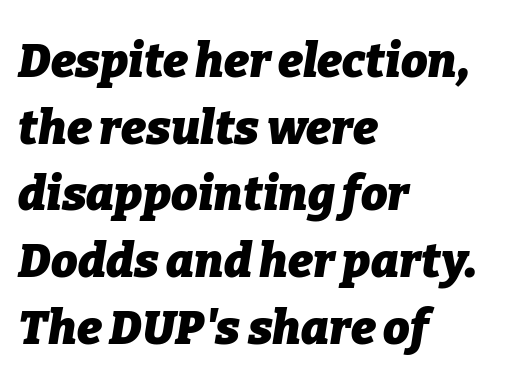
Q: Is the text bold? A: Yes.
Q: Is the text italic (slanted)? A: Yes, it leans right by about 9 degrees.
Q: Is the text underlined? A: No.
Q: How is the paragraph aligned? A: Left-aligned.
Q: Is the spacing between letters normal or unusually wide? A: Normal.
Q: Is the spacing between lines tight, normal or loose? A: Normal.
Q: Width (condensed, normal, or wide)? A: Normal.
Q: Stroke contrast? A: Low.
Q: x-height? A: Medium.
Q: Monospaced? A: No.
